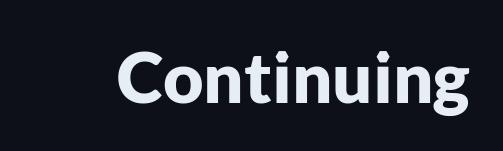
{"serif": "no", "italic": "no", "bold": "yes", "weight": "bold", "width": "normal", "stroke_contrast": "low", "x_height": "medium", "monospaced": "no", "underline": "no", "letter_spacing": "normal", "letter_spacing_em": 0.0, "glyph_px": 70}
